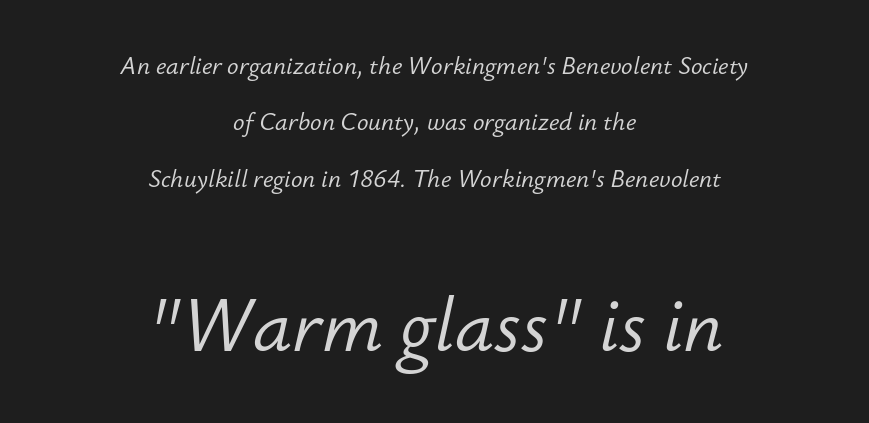
The image shows 73 px light type, italic (leaning right); set centered, loose line spacing (2.35x), normal letter spacing, not underlined; the second (bottom) block is 3.04x larger; low stroke contrast and a small x-height.
